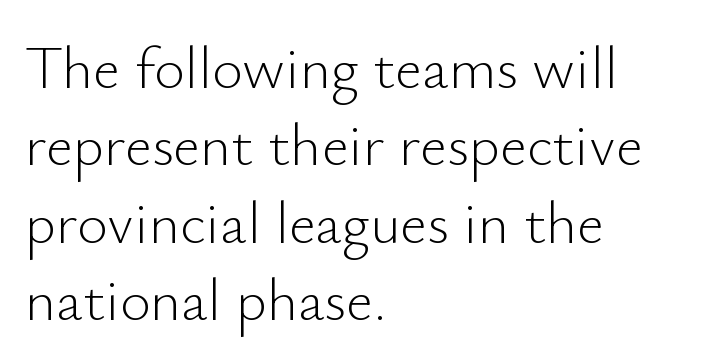
You could not count columns in this text — the font is proportionally spaced. The strokes are not fattened; the text isn't bold. Honestly, the letter spacing is just normal — you wouldn't notice it. The rendering uses a moderate line-height, typical for paragraphs. The typesetter chose a ragged-right arrangement here. If you drew a line through each stem, it would be perfectly vertical.
